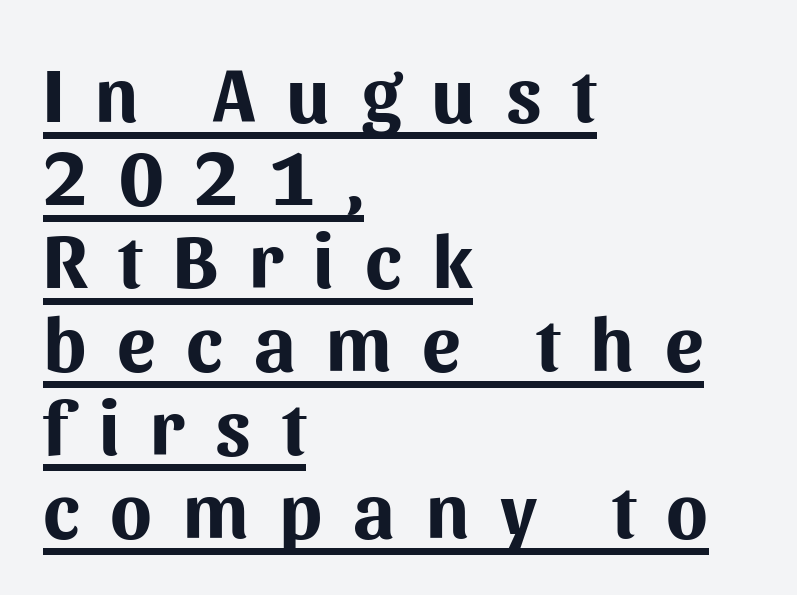
The image shows 77 px bold sans-serif type, upright; set left-aligned, tight line spacing (1.08x), unusually wide letter spacing (+0.4 em), underlined; medium stroke contrast and a medium x-height.
